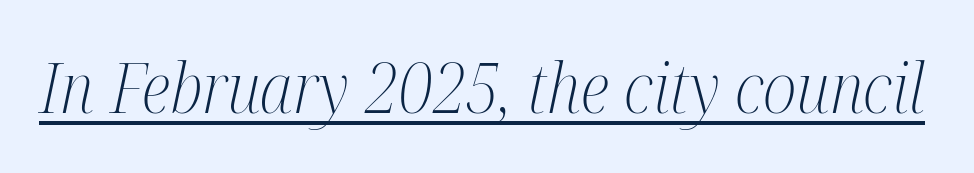
Q: Is the text bold? A: No.
Q: Is the text italic (slanted)? A: Yes, it leans right by about 12 degrees.
Q: Is the typeface a serif or a sans-serif typeface? A: Serif.
Q: Is the text underlined? A: Yes.
Q: Is the spacing between letters normal or unusually wide? A: Normal.
Q: Width (condensed, normal, or wide)? A: Condensed.
Q: Stroke contrast? A: Medium.
Q: x-height? A: Medium.
Q: Monospaced? A: No.
